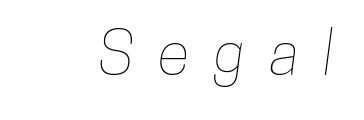
Q: Is the text underlined? A: No.
Q: Is the spacing between letters normal or unusually wide? A: Unusually wide.
Q: Width (condensed, normal, or wide)? A: Condensed.
Q: Stroke contrast? A: Low.
Q: x-height? A: Medium.
Q: Monospaced? A: No.
